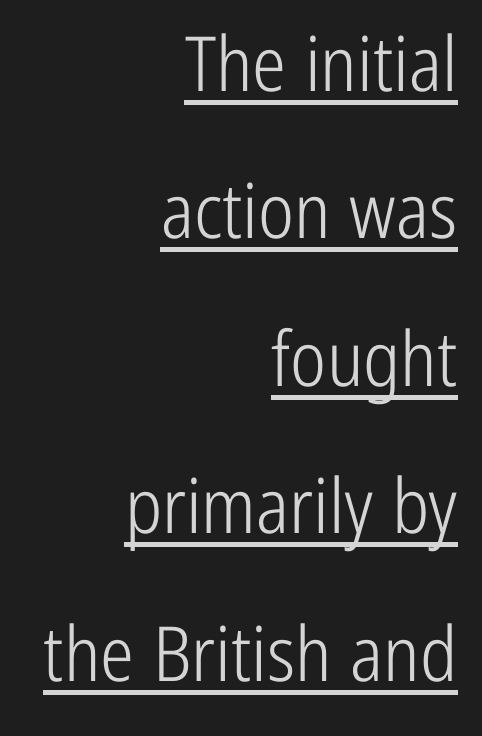
On a weight scale, this lands at 450 or below. A student would call this right alignment; a typographer would say flush right, rag left. A rule runs beneath these lines of type. Note the varied advance widths — an 'i' is clearly narrower than an 'm'. Rows of type keep a wide berth in the vertical direction. A typesetter would label this face a sans.
